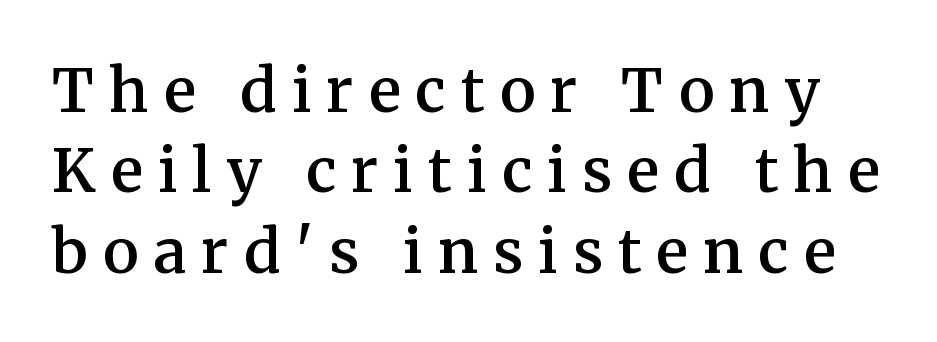
Q: Is the text bold? A: Semi-bold.
Q: Is the text italic (slanted)? A: No, it is upright.
Q: Is the typeface a serif or a sans-serif typeface? A: Serif.
Q: Is the text underlined? A: No.
Q: Is the spacing between letters normal or unusually wide? A: Unusually wide.
Q: Is the spacing between lines tight, normal or loose? A: Normal.
Q: Width (condensed, normal, or wide)? A: Normal.
Q: Stroke contrast? A: Medium.
Q: x-height? A: Medium.
Q: Monospaced? A: No.
